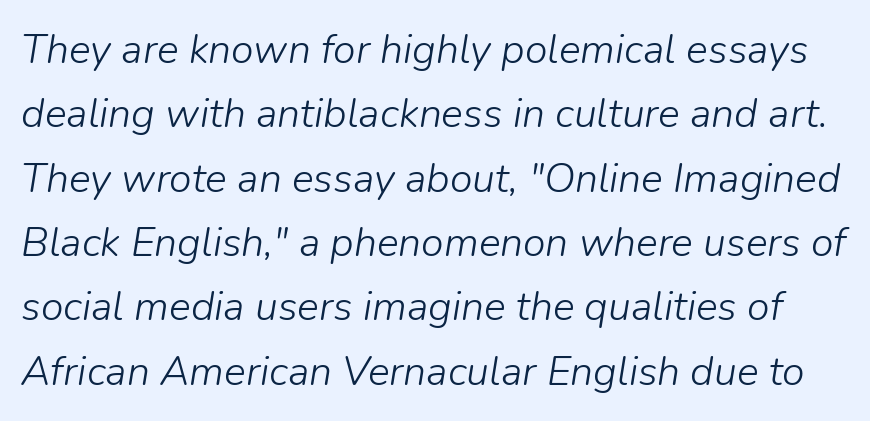
{"italic": "yes", "lean": "right", "slant_degrees": 9, "bold": "no", "weight": "light", "width": "normal", "stroke_contrast": "low", "x_height": "medium", "monospaced": "no", "underline": "no", "line_spacing": "normal", "line_spacing_ratio": 1.57, "letter_spacing": "normal", "letter_spacing_em": 0.0, "glyph_px": 41}
